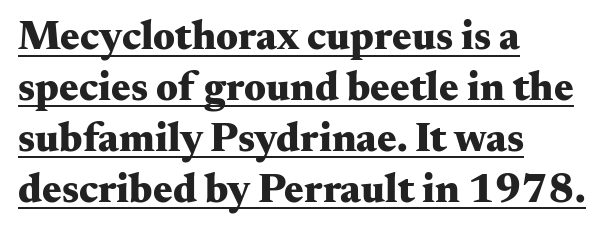
Q: Is the text bold? A: Yes.
Q: Is the text italic (slanted)? A: No, it is upright.
Q: Is the typeface a serif or a sans-serif typeface? A: Serif.
Q: Is the text underlined? A: Yes.
Q: How is the paragraph aligned? A: Left-aligned.
Q: Is the spacing between letters normal or unusually wide? A: Normal.
Q: Width (condensed, normal, or wide)? A: Wide.
Q: Stroke contrast? A: Medium.
Q: x-height? A: Small.
Q: Monospaced? A: No.
